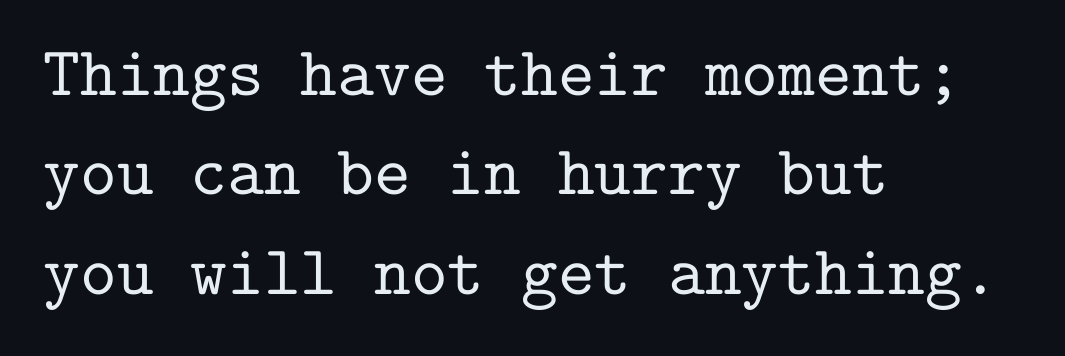
Q: Is the text italic (slanted)? A: No, it is upright.
Q: Is the typeface a serif or a sans-serif typeface? A: Serif.
Q: Is the text underlined? A: No.
Q: How is the paragraph aligned? A: Left-aligned.
Q: Is the spacing between letters normal or unusually wide? A: Normal.
Q: Is the spacing between lines tight, normal or loose? A: Normal.
Q: Width (condensed, normal, or wide)? A: Normal.
Q: Stroke contrast? A: Low.
Q: x-height? A: Medium.
Q: Monospaced? A: Yes.
